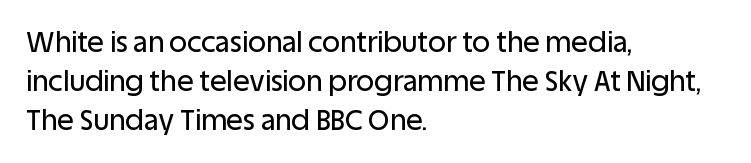
Q: Is the text italic (slanted)? A: No, it is upright.
Q: Is the typeface a serif or a sans-serif typeface? A: Sans-serif.
Q: Is the text underlined? A: No.
Q: How is the paragraph aligned? A: Left-aligned.
Q: Is the spacing between letters normal or unusually wide? A: Normal.
Q: Is the spacing between lines tight, normal or loose? A: Normal.
Q: Width (condensed, normal, or wide)? A: Normal.
Q: Stroke contrast? A: Low.
Q: x-height? A: Large.
Q: Monospaced? A: No.
